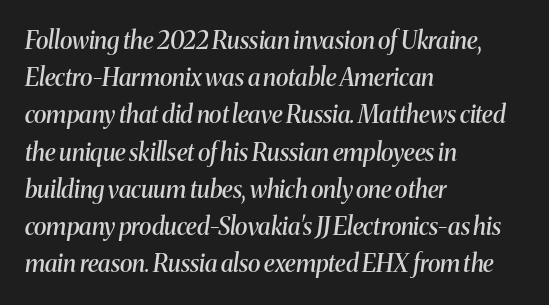
Beneath every word, the page is bare. Caption: semibold face, moderately heavy strokes. Summary of vertical rhythm: regular, with standard interline spacing. The letterforms sit shoulder to shoulder at normal distance.
